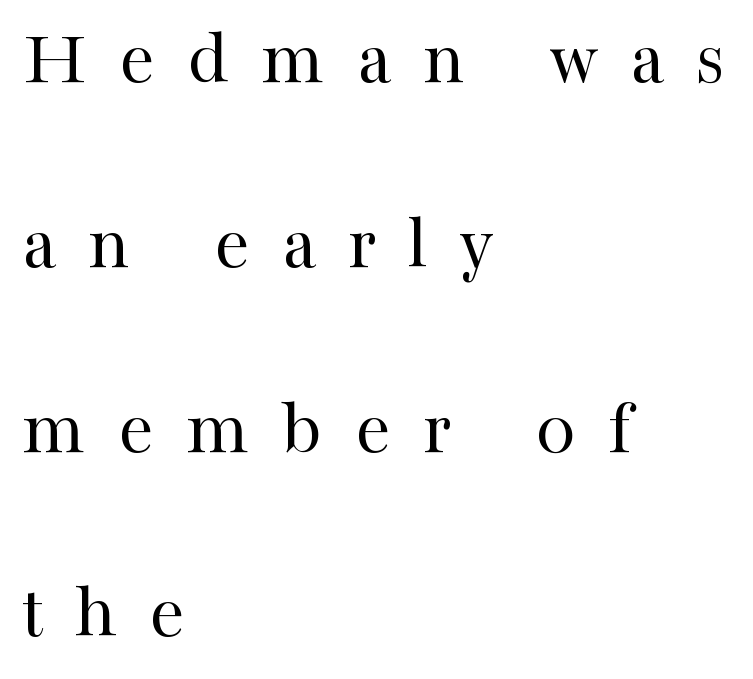
{"serif": "yes", "italic": "no", "bold": "no", "weight": "regular", "width": "normal", "stroke_contrast": "high", "x_height": "medium", "monospaced": "no", "underline": "no", "align": "left", "line_spacing": "loose", "line_spacing_ratio": 2.31, "letter_spacing": "wide", "letter_spacing_em": 0.4, "glyph_px": 80}
